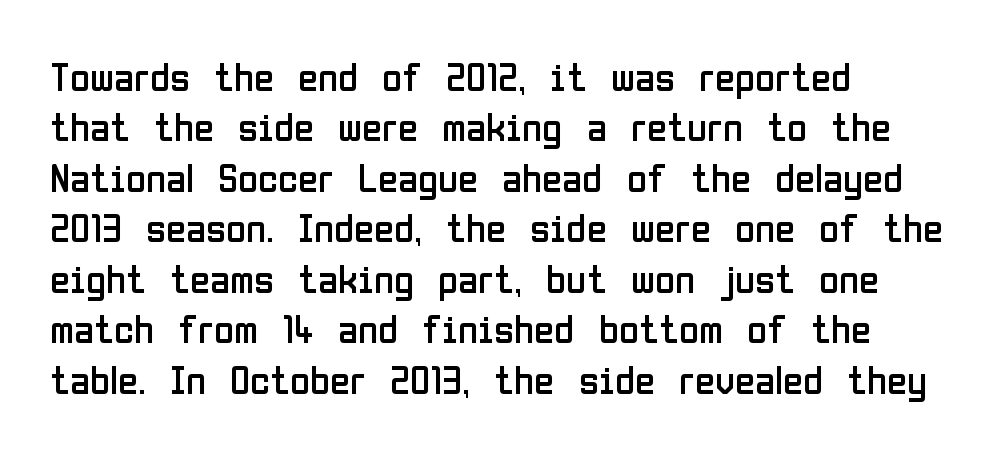
Q: Is the text bold? A: No.
Q: Is the text italic (slanted)? A: No, it is upright.
Q: Is the typeface a serif or a sans-serif typeface? A: Sans-serif.
Q: Is the text underlined? A: No.
Q: How is the paragraph aligned? A: Left-aligned.
Q: Is the spacing between letters normal or unusually wide? A: Normal.
Q: Width (condensed, normal, or wide)? A: Condensed.
Q: Stroke contrast? A: Low.
Q: x-height? A: Medium.
Q: Monospaced? A: No.
